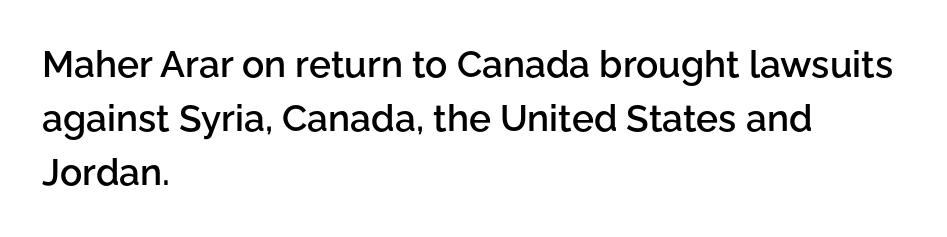
Q: Is the text bold? A: Semi-bold.
Q: Is the text italic (slanted)? A: No, it is upright.
Q: Is the typeface a serif or a sans-serif typeface? A: Sans-serif.
Q: Is the text underlined? A: No.
Q: How is the paragraph aligned? A: Left-aligned.
Q: Is the spacing between letters normal or unusually wide? A: Normal.
Q: Is the spacing between lines tight, normal or loose? A: Normal.
Q: Width (condensed, normal, or wide)? A: Normal.
Q: Stroke contrast? A: Low.
Q: x-height? A: Medium.
Q: Monospaced? A: No.
